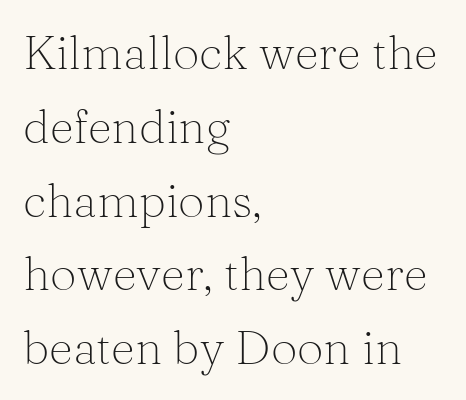
The typeface chosen for these lines features serifs. Ink coverage per letter is moderate at most. This rendering features lettering with no underline. Character widths vary here, with narrow letters taking less room than wide ones. Layout note: lines flush left.
